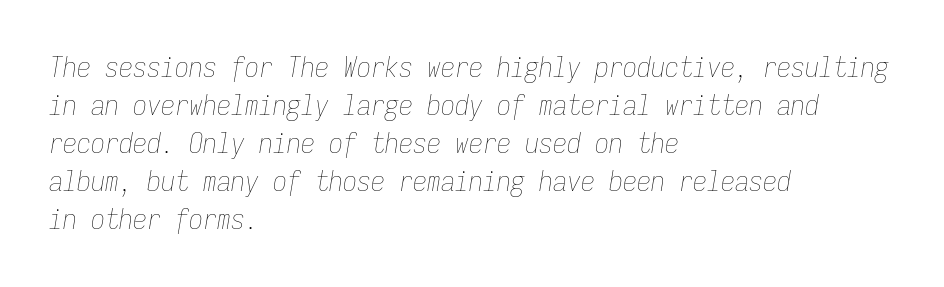
Yep, that's italic — everything's leaning. Students, observe: this is what conventionally led text looks like. Fixed-width glyphs throughout — classic coding-font behaviour. Compared with a typical body face, this is equally light or lighter still. The type is set solid horizontally, with unmodified tracking.
